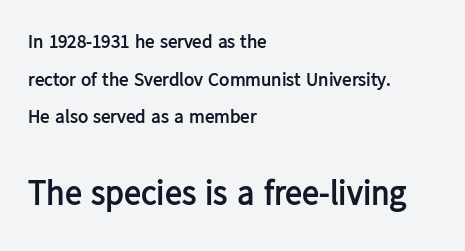
The image shows 34 px semibold sans-serif type, upright; set left-aligned, loose line spacing (1.98x), normal letter spacing, not underlined; the second (bottom) block is 1.79x larger; low stroke contrast and a medium x-height.
